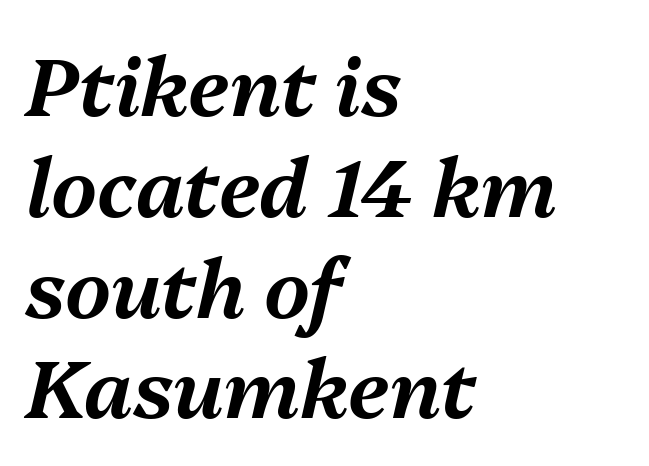
{"italic": "yes", "lean": "right", "slant_degrees": 13, "width": "normal", "stroke_contrast": "medium", "x_height": "medium", "monospaced": "no", "underline": "no", "align": "left", "line_spacing": "normal", "line_spacing_ratio": 1.26, "letter_spacing": "normal", "letter_spacing_em": 0.0, "glyph_px": 80}
